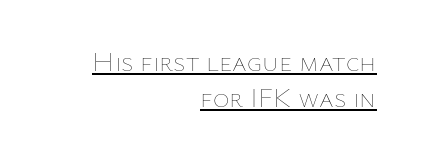
The image shows 28 px thin type, upright; set right-aligned, normal line spacing (1.28x), normal letter spacing, underlined; low stroke contrast and a medium x-height.
